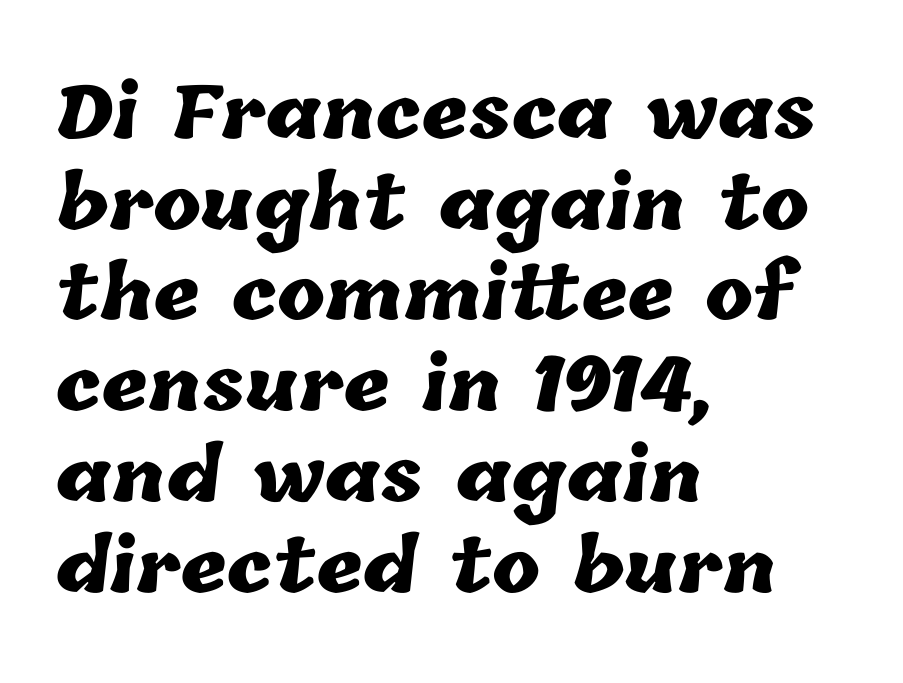
Q: Is the text bold? A: Yes.
Q: Is the text underlined? A: No.
Q: How is the paragraph aligned? A: Left-aligned.
Q: Is the spacing between letters normal or unusually wide? A: Normal.
Q: Is the spacing between lines tight, normal or loose? A: Normal.
Q: Width (condensed, normal, or wide)? A: Normal.
Q: Stroke contrast? A: Low.
Q: x-height? A: Medium.
Q: Monospaced? A: No.
